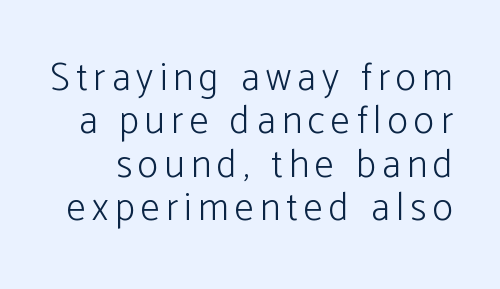
The image shows 39 px light sans-serif type, upright; set tight line spacing (1.11x), not underlined; low stroke contrast and a medium x-height.
